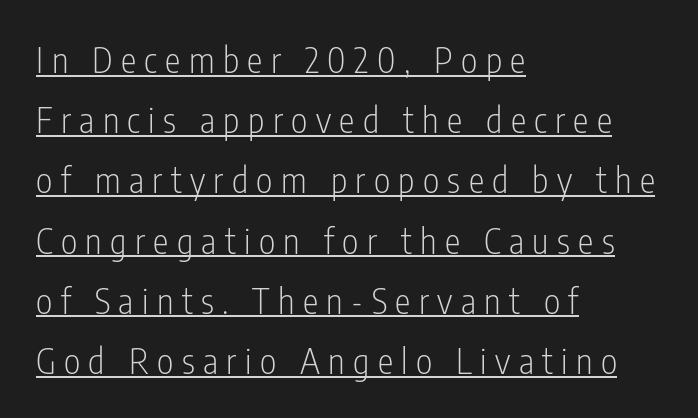
Q: Is the text bold? A: No.
Q: Is the text italic (slanted)? A: No, it is upright.
Q: Is the typeface a serif or a sans-serif typeface? A: Sans-serif.
Q: Is the text underlined? A: Yes.
Q: How is the paragraph aligned? A: Left-aligned.
Q: Is the spacing between letters normal or unusually wide? A: Unusually wide.
Q: Width (condensed, normal, or wide)? A: Condensed.
Q: Stroke contrast? A: Low.
Q: x-height? A: Medium.
Q: Monospaced? A: No.
